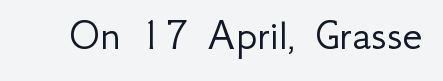
{"serif": "no", "italic": "no", "bold": "no", "weight": "light", "width": "normal", "stroke_contrast": "low", "x_height": "small", "monospaced": "no", "underline": "no", "letter_spacing": "normal", "letter_spacing_em": 0.0, "glyph_px": 46}
